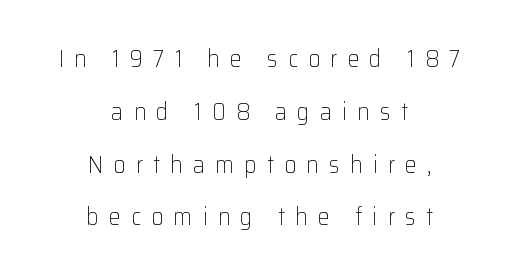
{"italic": "no", "bold": "no", "underline": "no", "align": "center", "line_spacing": "loose", "line_spacing_ratio": 2.2, "letter_spacing": "wide", "letter_spacing_em": 0.42, "glyph_px": 24}
